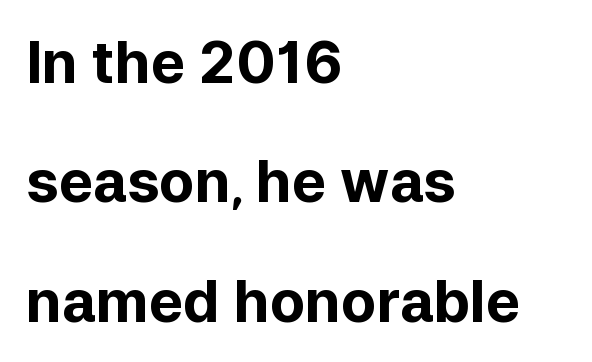
The image shows 58 px bold sans-serif type, upright; set left-aligned, loose line spacing (2.06x), normal letter spacing, not underlined; low stroke contrast and a medium x-height.
